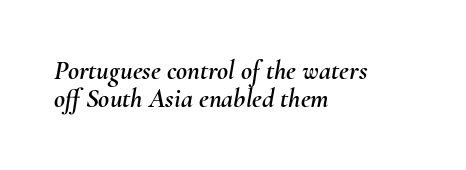
{"italic": "yes", "lean": "right", "slant_degrees": 10, "underline": "no", "align": "left", "line_spacing": "tight", "line_spacing_ratio": 1.04, "letter_spacing": "normal", "letter_spacing_em": 0.0, "glyph_px": 27}
